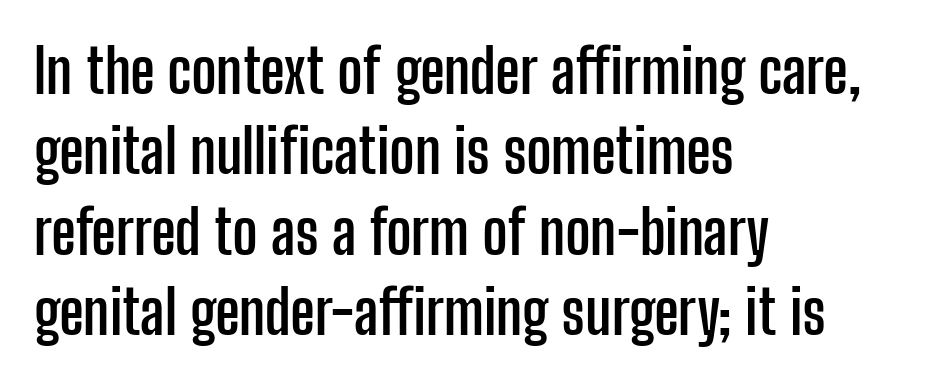
The image shows 60 px semibold, condensed sans-serif type, upright; set left-aligned, normal line spacing (1.34x), normal letter spacing, not underlined; low stroke contrast and a medium x-height.
